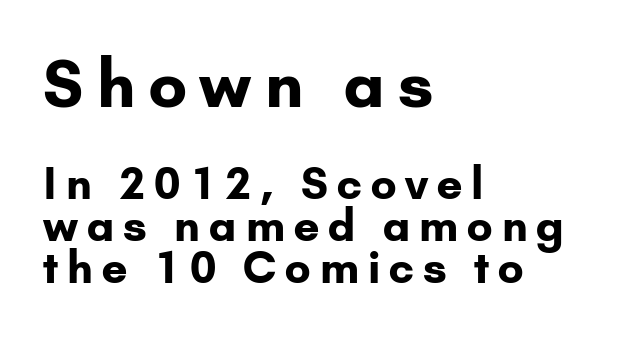
Regarding leading, the lines here are crowded together. These lines are rendered in a variable-pitch font. Characters follow at a spacing far wider than the type designer built in. It's the straight-up-and-down kind of type. This rendering uses left alignment, leaving the right contour irregular.
